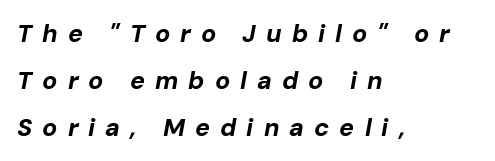
{"italic": "yes", "lean": "right", "slant_degrees": 10, "bold": "yes", "underline": "no", "align": "left", "line_spacing_ratio": 1.88, "letter_spacing": "wide", "letter_spacing_em": 0.4, "glyph_px": 25}
